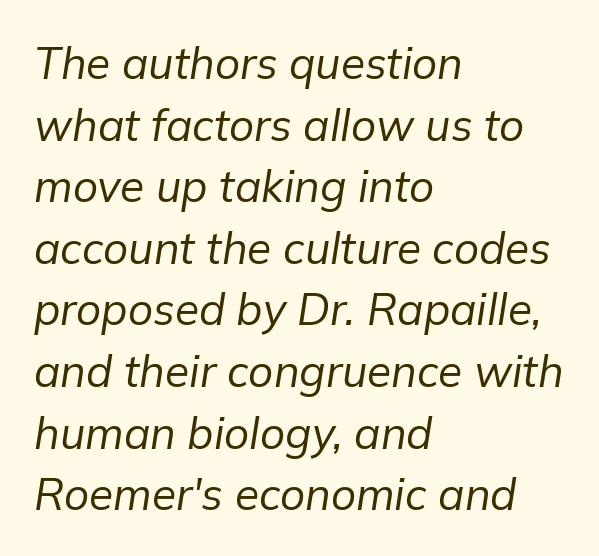
Stem width sits at or under what a default text font uses. Here the designer chose a conventional face with non-uniform glyph widths. Honestly, the letter spacing is just normal — you wouldn't notice it. The axis of the letterforms is tilted away from vertical. The designer left line spacing at the default.
